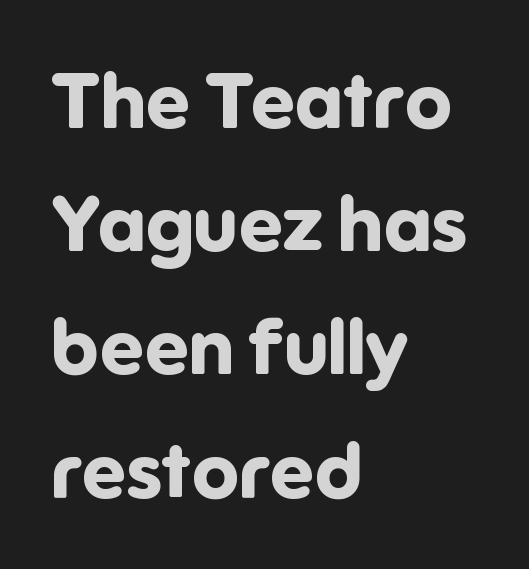
{"serif": "no", "italic": "no", "bold": "yes", "weight": "bold", "width": "normal", "stroke_contrast": "low", "x_height": "medium", "monospaced": "no", "underline": "no", "align": "left", "line_spacing": "normal", "line_spacing_ratio": 1.58, "letter_spacing": "normal", "letter_spacing_em": 0.0, "glyph_px": 78}
